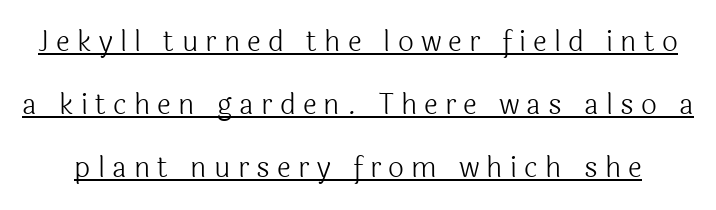
The letters stand upright; this is a roman face. Serif or sans? Sans — the stroke terminals are bare. Each letter keeps its own natural width here, so spacing adapts to shape. Letters have the restrained weight of plain body copy at most. Compared with undecorated copy, this sample adds a rule below the words. How are the letters spaced? Widely, with obvious added tracking.
